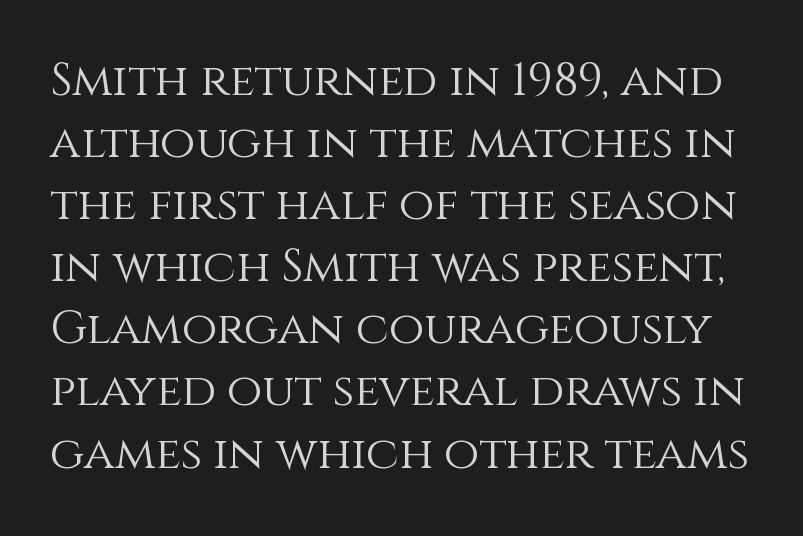
Think standard paragraph weight, or any step lighter than that. This is the regular roman posture of the typeface. A typesetter would call this proportional, since set widths differ per character. Nobody touched the tracking dial on this one. The designer left line spacing at the default.
